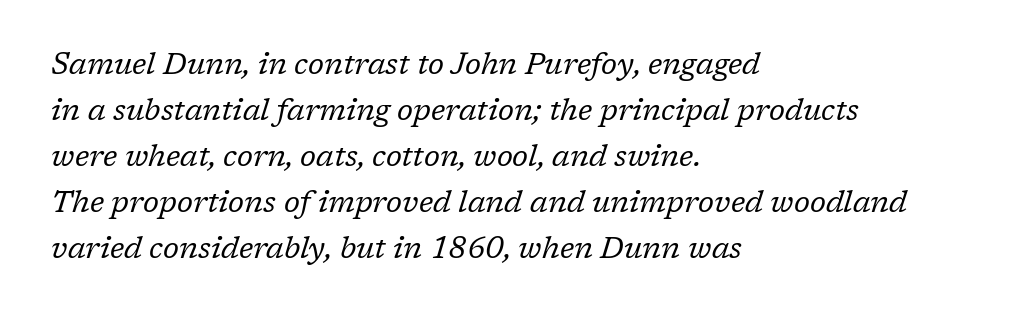
Observe the ordinary spacing: letters are neighbours, not strangers. Lines of text with bare space underneath. This sample has the flowing, uneven cadence of proportional lettering. Visually the block forms a straight wall on the left and a jagged coastline on the right. Regarding leading, the lines here are spaced in the standard way.
